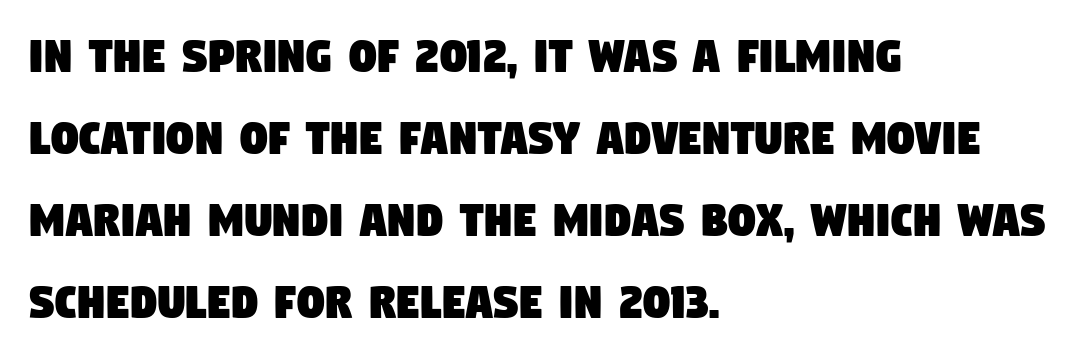
Proportional: the letters do not fall into vertical columns. Baseline-to-baseline distance is the conventional proportion of letter height. These lines are composed in type without serifs. The tracking reads as untouched default to a designer's eye. The space beneath each line is pristine and unruled.
